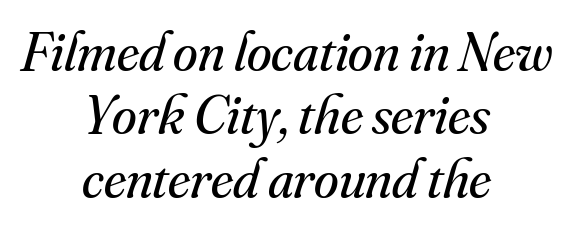
Q: Is the text bold? A: No.
Q: Is the text italic (slanted)? A: Yes, it leans right by about 16 degrees.
Q: Is the typeface a serif or a sans-serif typeface? A: Serif.
Q: Is the text underlined? A: No.
Q: How is the paragraph aligned? A: Centered.
Q: Is the spacing between letters normal or unusually wide? A: Normal.
Q: Is the spacing between lines tight, normal or loose? A: Tight.
Q: Width (condensed, normal, or wide)? A: Normal.
Q: Stroke contrast? A: Medium.
Q: x-height? A: Small.
Q: Monospaced? A: No.
